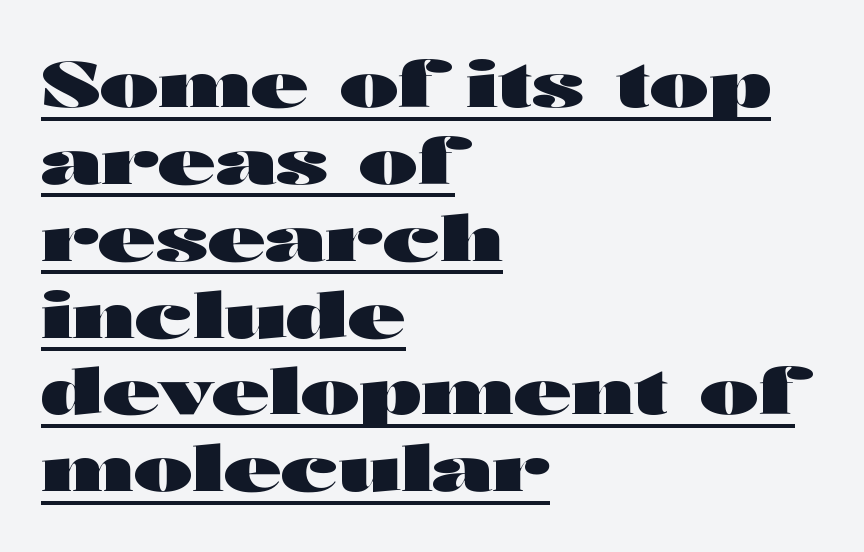
{"italic": "no", "bold": "yes", "weight": "heavy", "width": "wide", "stroke_contrast": "high", "x_height": "medium", "monospaced": "no", "underline": "yes", "align": "left", "line_spacing_ratio": 1.22, "letter_spacing": "normal", "letter_spacing_em": 0.0, "glyph_px": 63}
